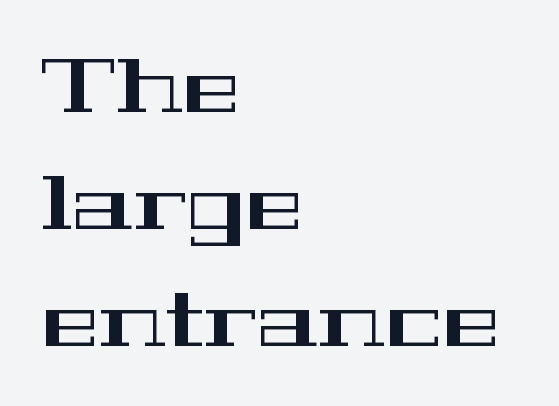
The image shows 77 px wide serif type, upright; set left-aligned, normal line spacing (1.52x), normal letter spacing, not underlined; high stroke contrast and a medium x-height.
